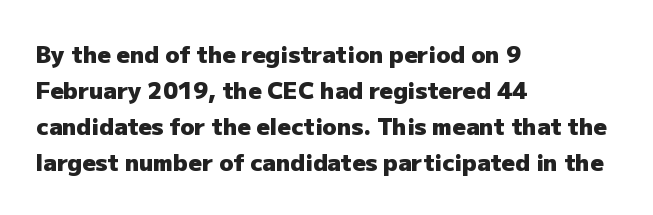
{"italic": "no", "bold": "yes", "underline": "no", "align": "left", "line_spacing": "normal", "line_spacing_ratio": 1.57, "letter_spacing": "normal", "letter_spacing_em": 0.0, "glyph_px": 23}
